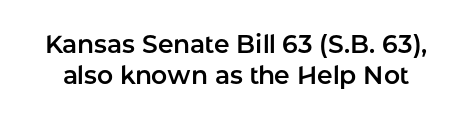
A normal amount of white space separates one row of letters from the next. The glyphs are unaccompanied by any horizontal stroke below them. The letterforms sit shoulder to shoulder at normal distance. In terms of posture, this sample is upright.
